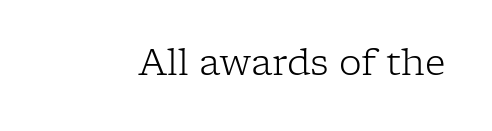
The image shows 36 px light serif type, upright; set normal letter spacing, not underlined; low stroke contrast and a medium x-height.
